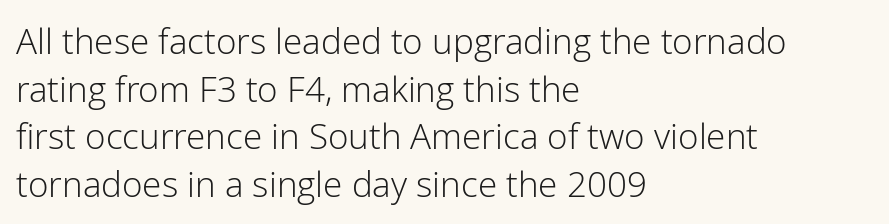
Q: Is the text bold? A: No.
Q: Is the text italic (slanted)? A: No, it is upright.
Q: Is the typeface a serif or a sans-serif typeface? A: Sans-serif.
Q: Is the text underlined? A: No.
Q: How is the paragraph aligned? A: Left-aligned.
Q: Is the spacing between letters normal or unusually wide? A: Normal.
Q: Is the spacing between lines tight, normal or loose? A: Normal.
Q: Width (condensed, normal, or wide)? A: Normal.
Q: Stroke contrast? A: Low.
Q: x-height? A: Medium.
Q: Monospaced? A: No.
